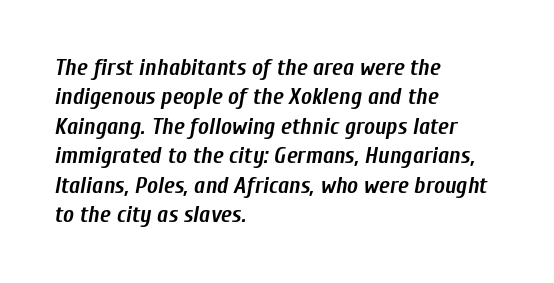
The image shows 23 px bold type, italic (leaning right); set left-aligned, normal line spacing (1.28x), normal letter spacing, not underlined.
